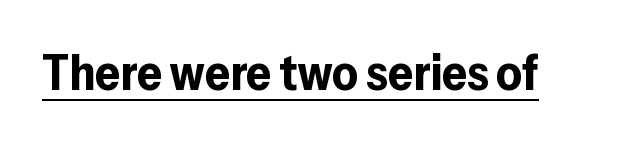
The image shows 49 px bold sans-serif type, upright; set normal letter spacing, underlined; low stroke contrast and a medium x-height.
